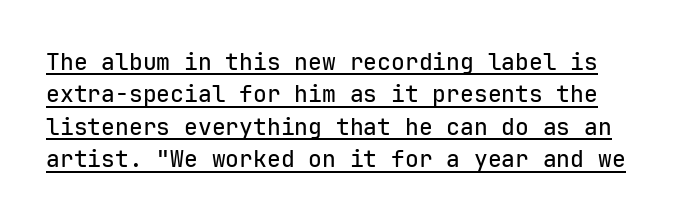
Horizontal bands of white between lines are of average thickness. A rule runs beneath these lines of type. If you drew a line through each stem, it would be perfectly vertical. This rendering leaves character spacing at its baseline value.
